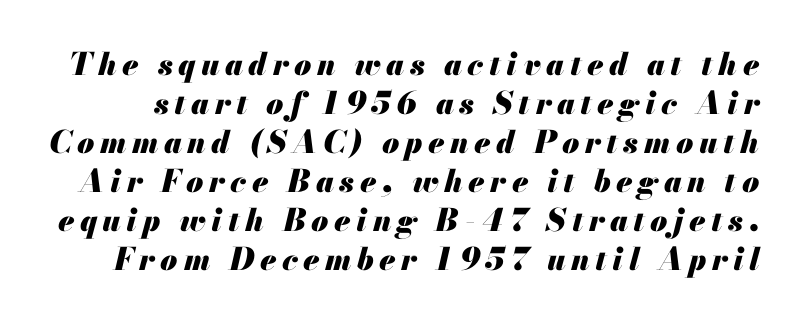
{"italic": "yes", "lean": "right", "slant_degrees": 13, "bold": "yes", "weight": "heavy", "width": "normal", "stroke_contrast": "medium", "x_height": "small", "monospaced": "no", "underline": "no", "line_spacing": "normal", "line_spacing_ratio": 1.26, "glyph_px": 31}
